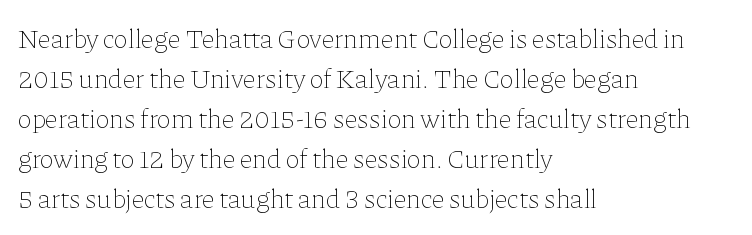
The image shows 27 px text type, upright; set left-aligned, normal line spacing (1.48x), normal letter spacing, not underlined.
